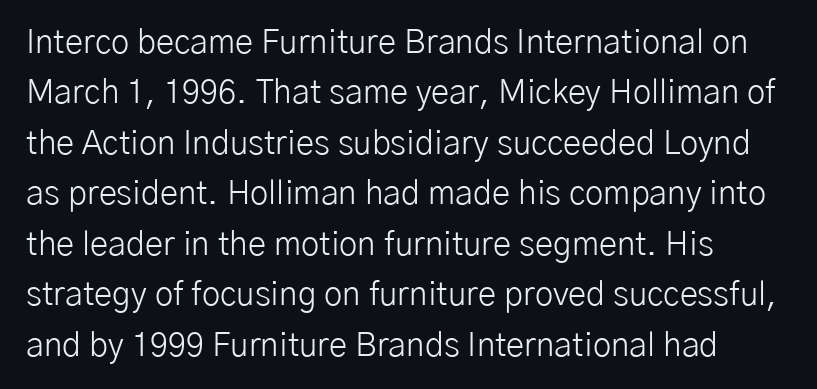
Weight class: somewhere from thin through regular. Honestly, the row spacing looks completely unremarkable. This sample has the flowing, uneven cadence of proportional lettering. A typesetter would call this zero additional tracking. Typeset ragged right — the left edge is the straight one. Honestly, there is no underline to notice here at all.
